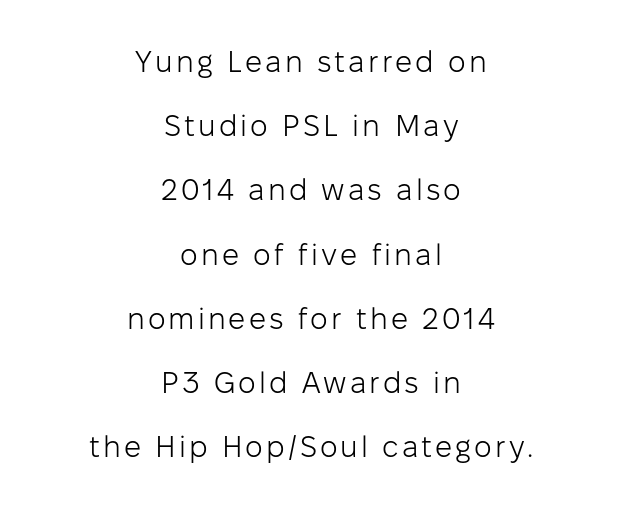
{"serif": "no", "italic": "no", "bold": "no", "weight": "light", "width": "normal", "stroke_contrast": "low", "x_height": "medium", "monospaced": "no", "underline": "no", "align": "center", "line_spacing": "loose", "line_spacing_ratio": 2.14, "glyph_px": 30}
